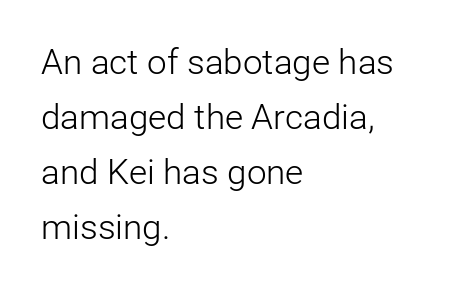
The characters display no serif detailing; their extremities are plain. Default kerning and tracking; the words read as compact shapes. The specimen reads as upright at a glance. The compositor pushed each line to the left boundary. Regarding leading, the lines here are spaced in the standard way. This reads as an unemphasized weight, regular at the heaviest.
